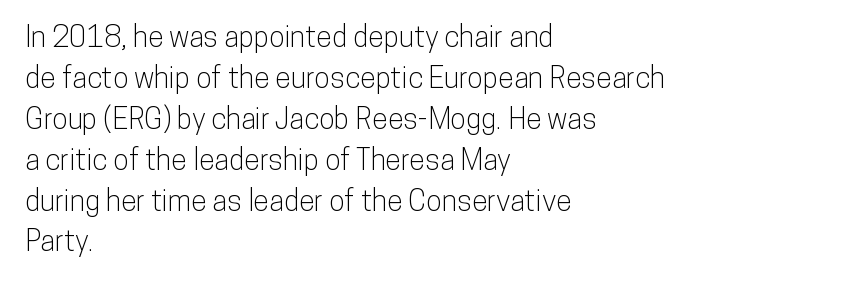
The face used here is proportionally spaced, like ordinary book or web type. The passage shown is not underscored anywhere. Nobody touched the tracking dial on this one. Examine the stroke ends and you'll find no serifs. These lines sit exactly where default settings would place them.
